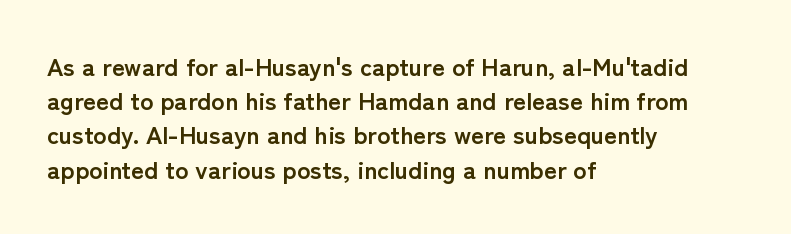
{"italic": "no", "bold": "yes", "underline": "no", "align": "left", "line_spacing": "normal", "line_spacing_ratio": 1.37, "letter_spacing": "normal", "letter_spacing_em": 0.0, "glyph_px": 25}
